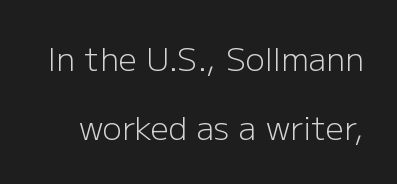
A typesetter would mark this as roman, not italic. The baseline area is clear. This rendering employs a face without finishing strokes, i.e., a sans-serif. The letterforms sit at book weight or below. There is no visible air inserted between adjacent glyphs. If you measured baseline to baseline, you'd find a long distance.
